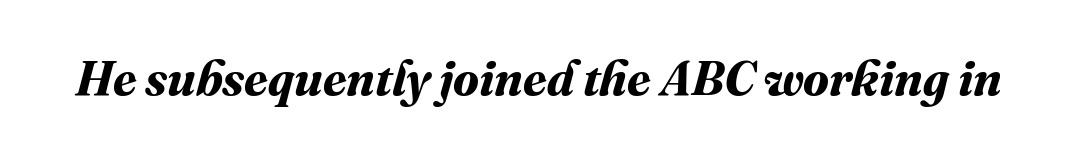
Q: Is the text bold? A: Yes.
Q: Is the text underlined? A: No.
Q: Is the spacing between letters normal or unusually wide? A: Normal.
Q: Width (condensed, normal, or wide)? A: Normal.
Q: Stroke contrast? A: Medium.
Q: x-height? A: Medium.
Q: Monospaced? A: No.
